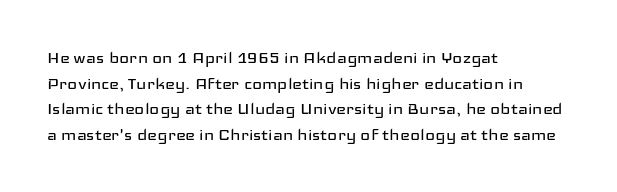
The image shows 21 px text type, upright; set left-aligned, line spacing 1.22x, normal letter spacing, not underlined.
